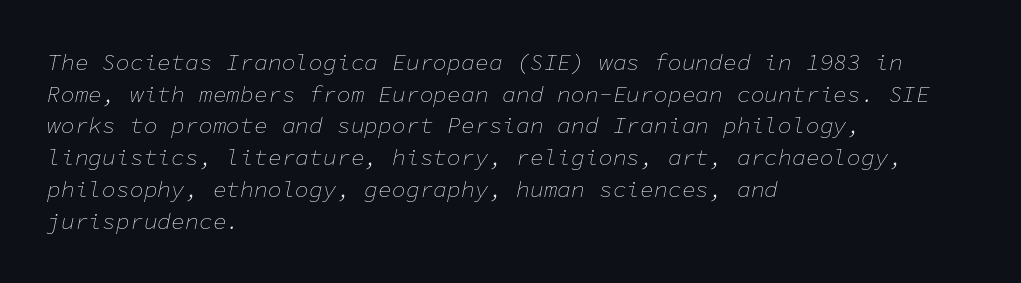
{"italic": "yes", "lean": "right", "slant_degrees": 11, "bold": "no", "underline": "no", "align": "left", "line_spacing": "normal", "line_spacing_ratio": 1.38, "letter_spacing": "normal", "letter_spacing_em": 0.0, "glyph_px": 23}
